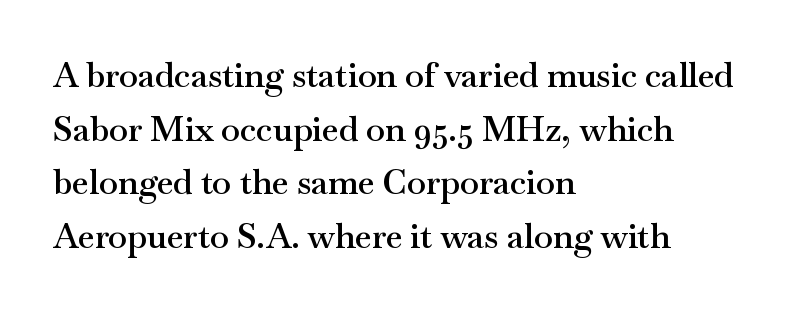
{"serif": "yes", "italic": "no", "bold": "semi", "weight": "semibold", "width": "wide", "stroke_contrast": "medium", "x_height": "small", "monospaced": "no", "underline": "no", "align": "left", "line_spacing": "normal", "line_spacing_ratio": 1.58, "letter_spacing": "normal", "letter_spacing_em": 0.0, "glyph_px": 34}
